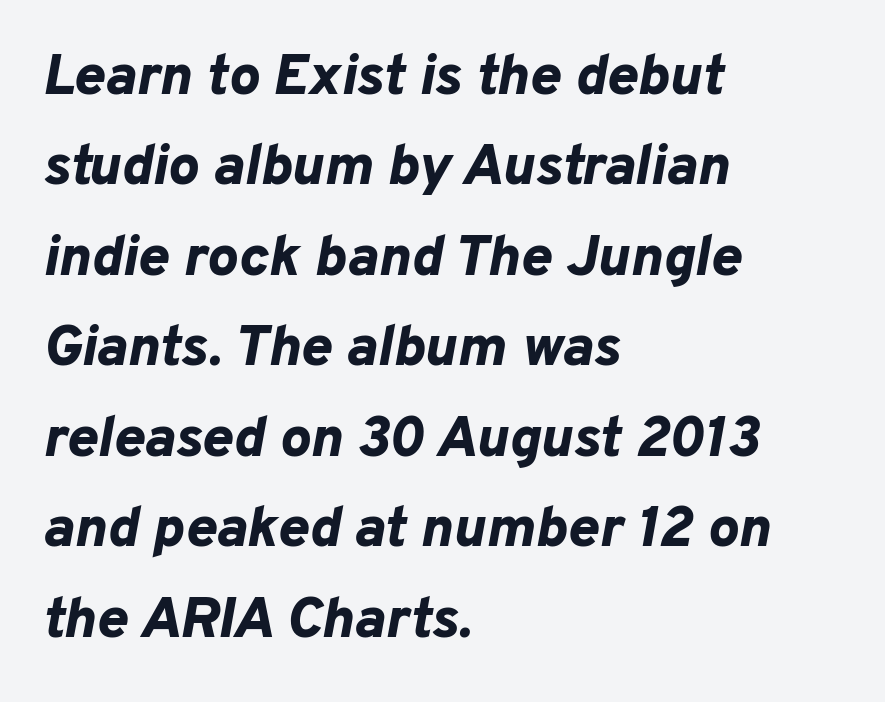
{"italic": "yes", "lean": "right", "slant_degrees": 10, "bold": "yes", "weight": "bold", "width": "normal", "stroke_contrast": "low", "x_height": "medium", "monospaced": "no", "underline": "no", "align": "left", "line_spacing": "normal", "line_spacing_ratio": 1.56, "letter_spacing": "normal", "letter_spacing_em": 0.0, "glyph_px": 58}
